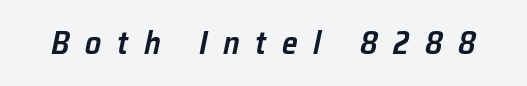
The image shows 32 px semibold type, italic (leaning right); set unusually wide letter spacing (+0.49 em), not underlined; low stroke contrast and a medium x-height.
